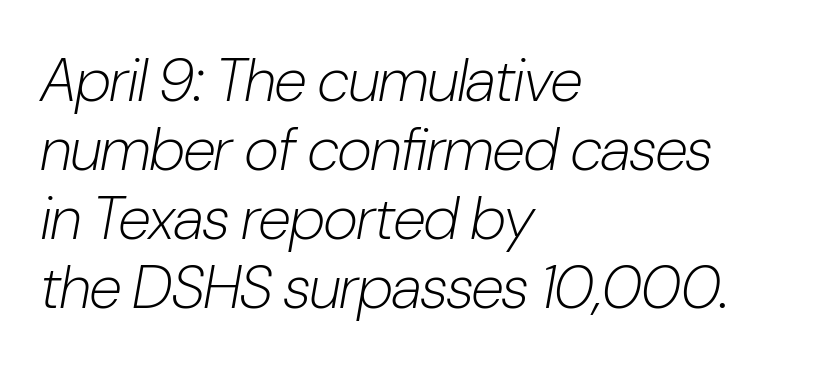
{"italic": "yes", "lean": "right", "slant_degrees": 10, "bold": "no", "weight": "light", "width": "condensed", "stroke_contrast": "low", "x_height": "medium", "monospaced": "no", "underline": "no", "align": "left", "line_spacing": "tight", "line_spacing_ratio": 1.15, "letter_spacing": "normal", "letter_spacing_em": 0.0, "glyph_px": 60}
